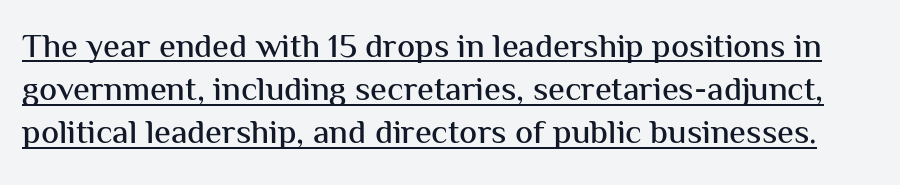
The passage shown is underscored from start to finish. The letters stand upright; this is a roman face. A typesetter would call this proportional, since set widths differ per character. The letters sit at their default tracking, neither squeezed nor spread. The face used here is a sans, in the tradition of grotesques and geometrics. Is there much room between lines? A standard amount, neither cramped nor airy.
